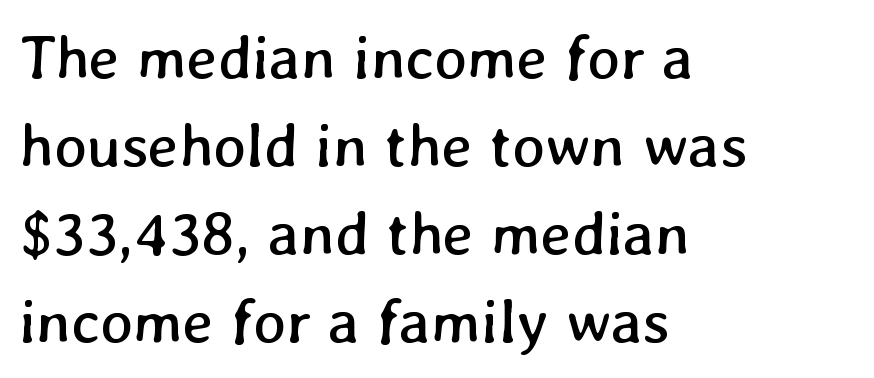
The image shows 62 px regular-weight type; set left-aligned, normal line spacing (1.42x), normal letter spacing, not underlined; low stroke contrast and a medium x-height.
